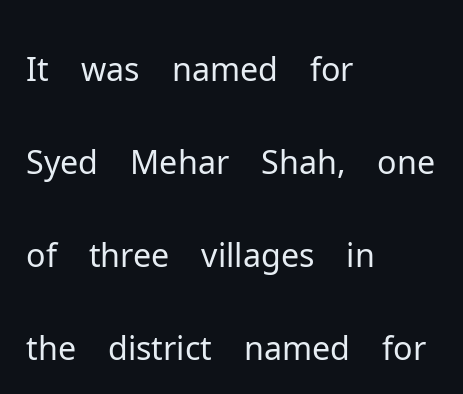
The rendering uses natural spacing where letterforms have individual widths. This rendering uses left alignment, leaving the right contour irregular. Nobody drew a line under any word here. If you measured baseline to baseline, you'd find a middling distance. Do the letters lean? They stand straight. Each stroke keeps to a modest, everyday thickness or less.
